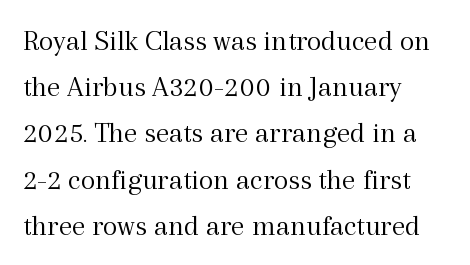
{"serif": "yes", "italic": "no", "bold": "no", "weight": "light", "width": "normal", "x_height": "medium", "monospaced": "no", "underline": "no", "align": "left", "line_spacing": "normal", "line_spacing_ratio": 1.54, "letter_spacing": "normal", "letter_spacing_em": 0.0, "glyph_px": 30}
